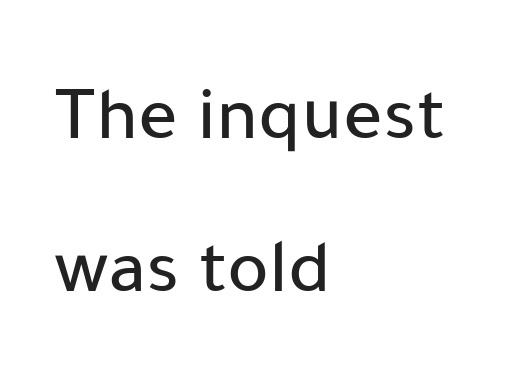
{"serif": "no", "italic": "no", "width": "normal", "stroke_contrast": "low", "x_height": "medium", "monospaced": "no", "underline": "no", "align": "left", "line_spacing": "loose", "line_spacing_ratio": 1.96, "letter_spacing": "normal", "letter_spacing_em": 0.0, "glyph_px": 78}
